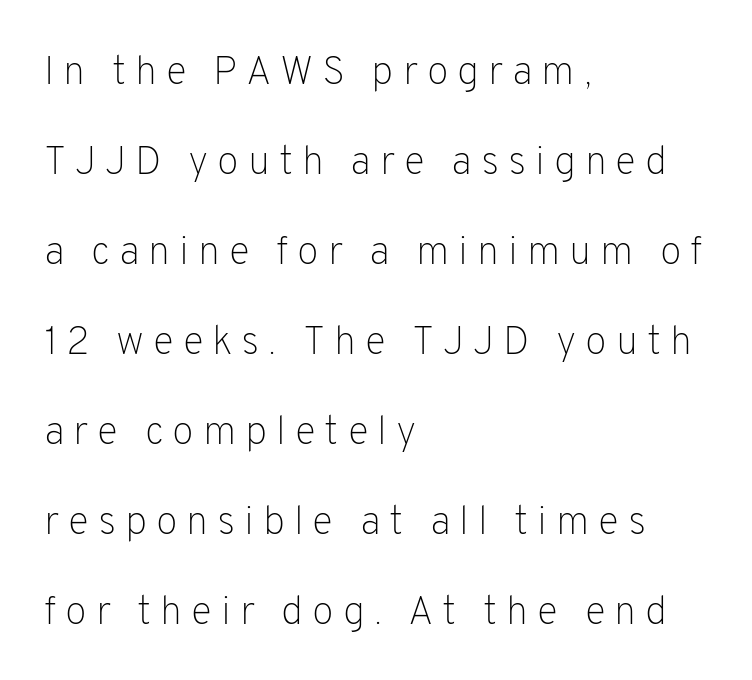
The image shows 40 px light sans-serif type, upright; set left-aligned, loose line spacing (2.25x), unusually wide letter spacing (+0.22 em), not underlined; low stroke contrast and a medium x-height.
